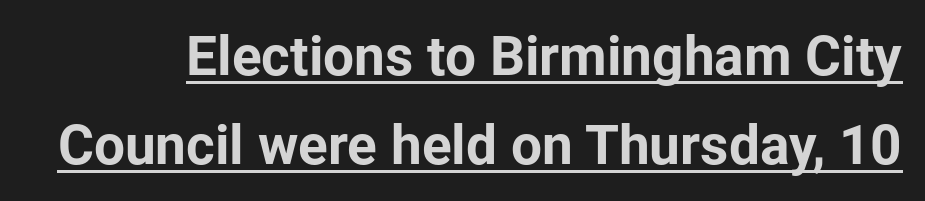
Spacing verdict: proportional, widths tailored to each character. These characters rest on top of a visible drawn line. The sample has been set heavy, in full bold. Type style note: lacks serifs. Each new line begins a customary step beneath the previous one.
